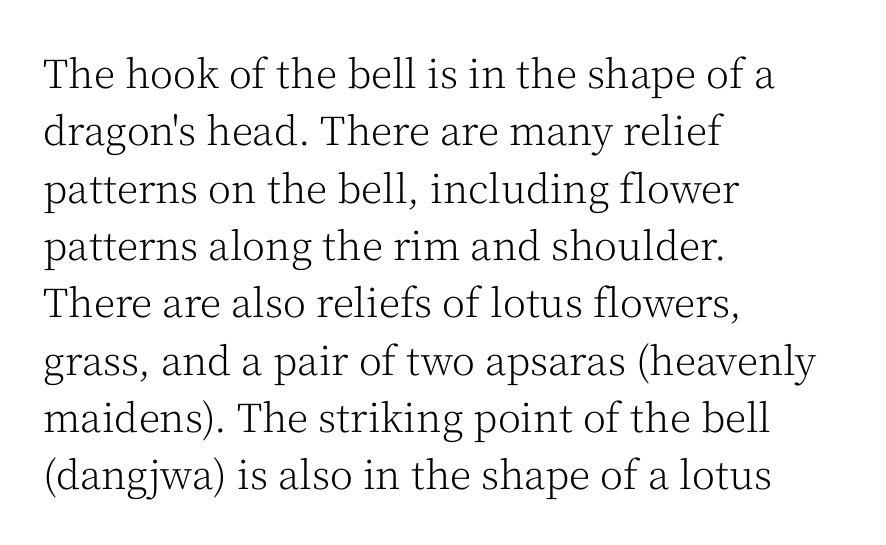
{"serif": "yes", "italic": "no", "bold": "no", "weight": "light", "width": "normal", "stroke_contrast": "medium", "x_height": "medium", "monospaced": "no", "underline": "no", "align": "left", "line_spacing": "normal", "line_spacing_ratio": 1.47, "letter_spacing": "normal", "letter_spacing_em": 0.0, "glyph_px": 39}
